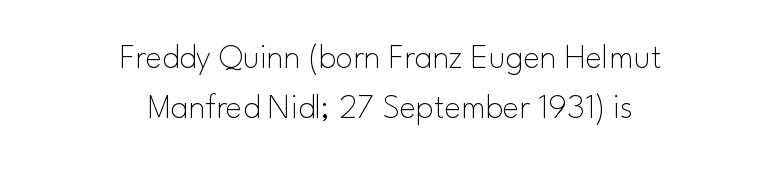
Q: Is the text bold? A: No.
Q: Is the text italic (slanted)? A: No, it is upright.
Q: Is the typeface a serif or a sans-serif typeface? A: Sans-serif.
Q: Is the text underlined? A: No.
Q: How is the paragraph aligned? A: Centered.
Q: Is the spacing between letters normal or unusually wide? A: Normal.
Q: Is the spacing between lines tight, normal or loose? A: Normal.
Q: Width (condensed, normal, or wide)? A: Normal.
Q: Stroke contrast? A: Low.
Q: x-height? A: Small.
Q: Monospaced? A: No.
